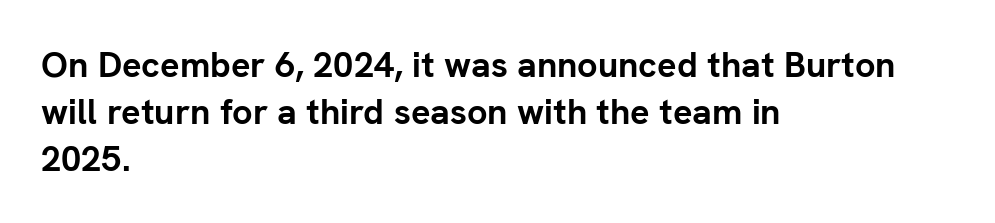
{"serif": "no", "italic": "no", "bold": "yes", "weight": "semibold", "width": "normal", "stroke_contrast": "low", "x_height": "medium", "monospaced": "no", "underline": "no", "align": "left", "line_spacing": "normal", "line_spacing_ratio": 1.3, "letter_spacing": "normal", "letter_spacing_em": 0.0, "glyph_px": 36}
